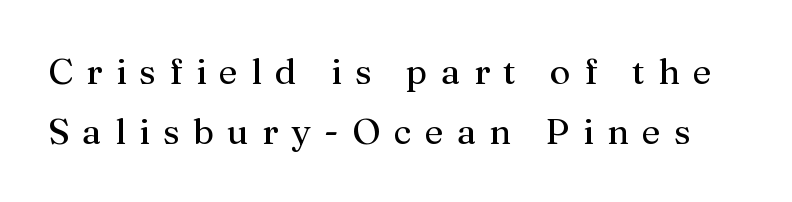
{"serif": "yes", "italic": "no", "bold": "no", "weight": "regular", "width": "normal", "stroke_contrast": "medium", "x_height": "medium", "monospaced": "no", "underline": "no", "line_spacing": "normal", "line_spacing_ratio": 1.66, "letter_spacing": "wide", "letter_spacing_em": 0.37, "glyph_px": 36}
